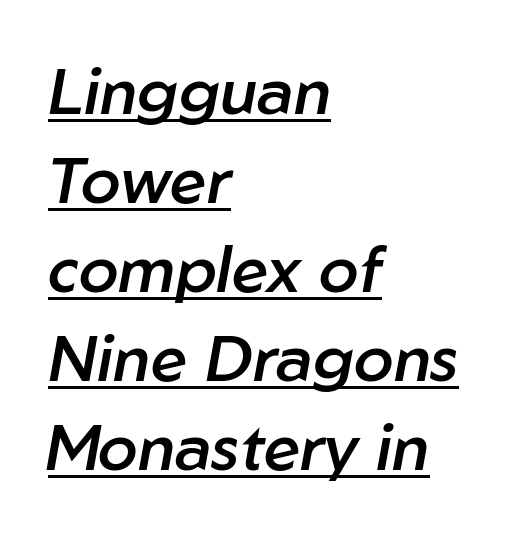
Q: Is the text bold? A: Semi-bold.
Q: Is the text italic (slanted)? A: Yes, it leans right by about 10 degrees.
Q: Is the text underlined? A: Yes.
Q: How is the paragraph aligned? A: Left-aligned.
Q: Is the spacing between letters normal or unusually wide? A: Normal.
Q: Is the spacing between lines tight, normal or loose? A: Normal.
Q: Width (condensed, normal, or wide)? A: Normal.
Q: Stroke contrast? A: Low.
Q: x-height? A: Medium.
Q: Monospaced? A: No.
